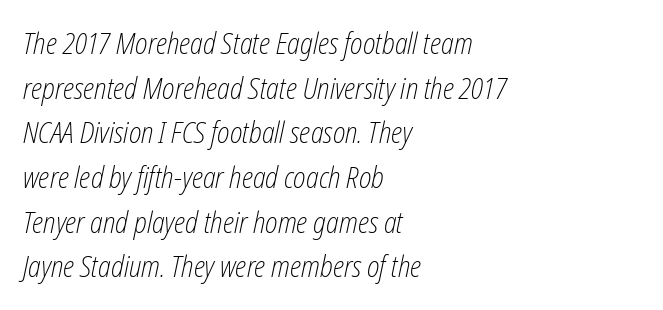
Is this a heavy cut? Hardly; it is regular or lighter. Is this a fixed-width face? No — the glyphs have proportional, varying widths. Plain, unruled lines of type. Emphasis-style slanted type is in use.
